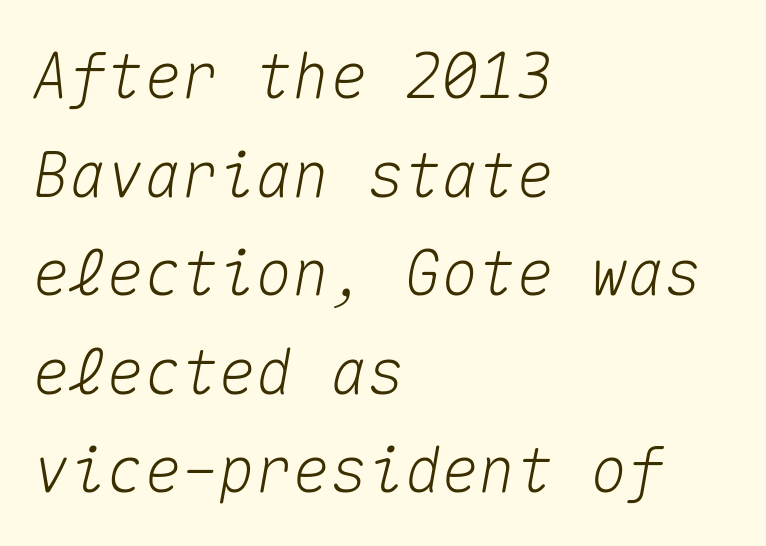
Tracking value appears to be zero — textbook default spacing. Compared with typical paragraphs, the rows here are spaced about the same. Is this a fixed-width face? Yes — each glyph sits in an identical cell. This sample is left-justified, so line endings fall wherever the words run out. A typesetter would mark this as italic. Underlining? Definitely not there.
